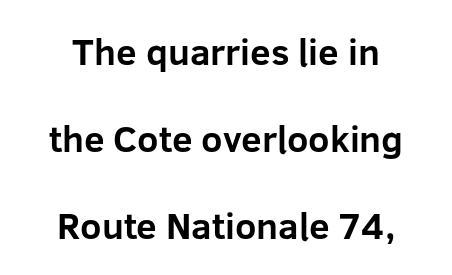
The image shows 37 px bold sans-serif type, upright; set centered, loose line spacing (2.35x), normal letter spacing, not underlined; low stroke contrast and a medium x-height.
